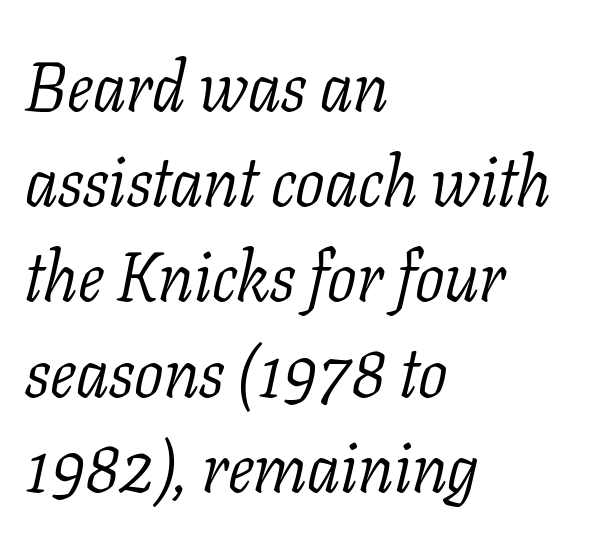
Counters stay open thanks to moderate or lighter strokes. The line texture is even and compact thanks to regular tracking. Small tapered or slab feet sit at the stroke ends, so this counts as serif. This block has exactly the height ordinary leading produces. Notice how the stems are inclined rather than vertical — that's the hallmark of italics. This rendering uses left alignment, leaving the right contour irregular.
